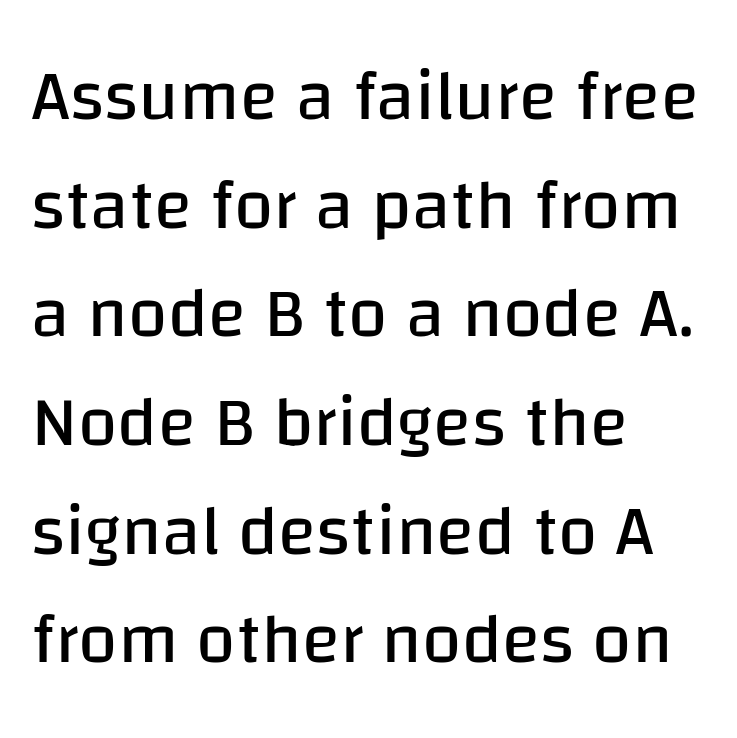
How are the letters spaced? Ordinarily, with no added tracking. In CSS terms this would be text-align: left. The type family on display is of the sans-serif kind. A quiet, ordinary-to-light weight characterises the typeface.
